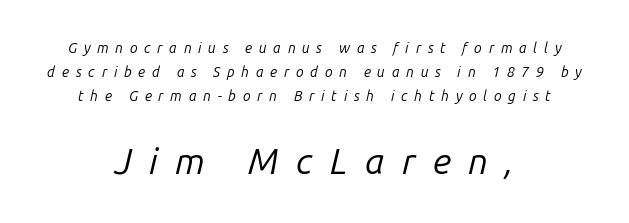
Do the characters align in a grid? No, the font is proportional. The typography opts for an oblique posture over an upright one. The lines in this sample share a center point and differ in where they start and stop. The strip under each line holds only bare page.
